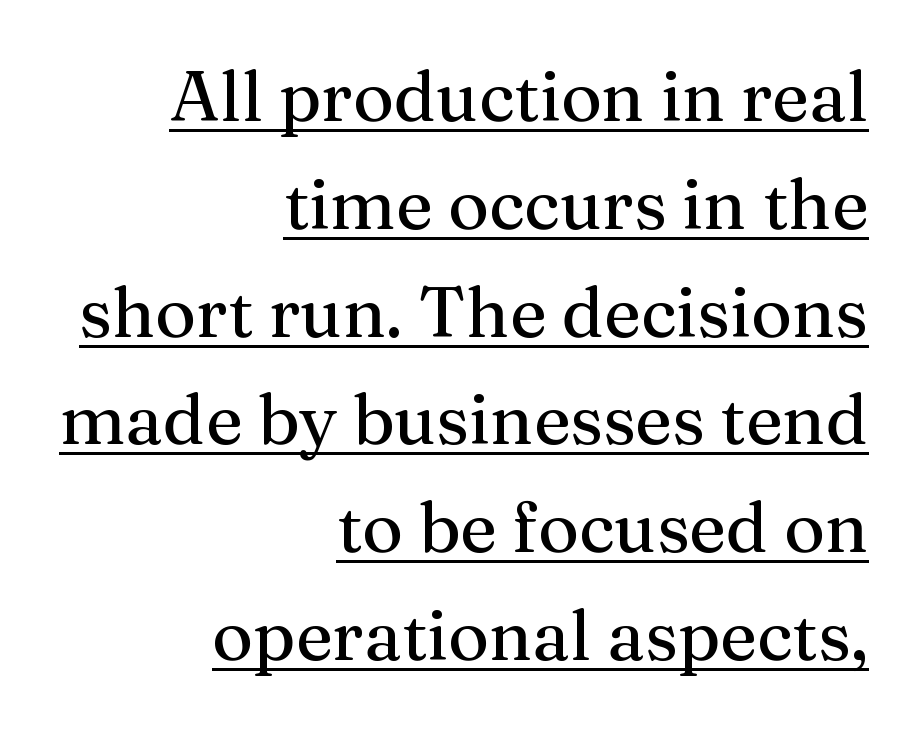
{"serif": "yes", "italic": "no", "width": "normal", "stroke_contrast": "medium", "x_height": "medium", "monospaced": "no", "underline": "yes", "align": "right", "line_spacing": "normal", "line_spacing_ratio": 1.54, "letter_spacing": "normal", "letter_spacing_em": 0.0, "glyph_px": 70}
